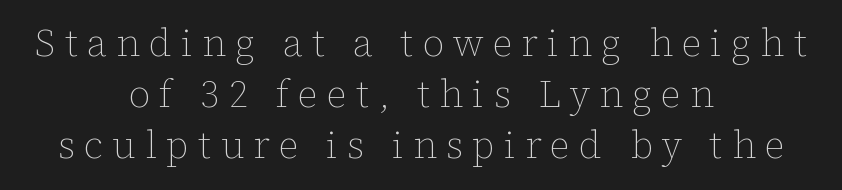
The glyphs are unaccompanied by any horizontal stroke below them. Letters have the restrained weight of plain body copy at most. Line starts and ends both wander, symmetrically. Posture: upright roman.
